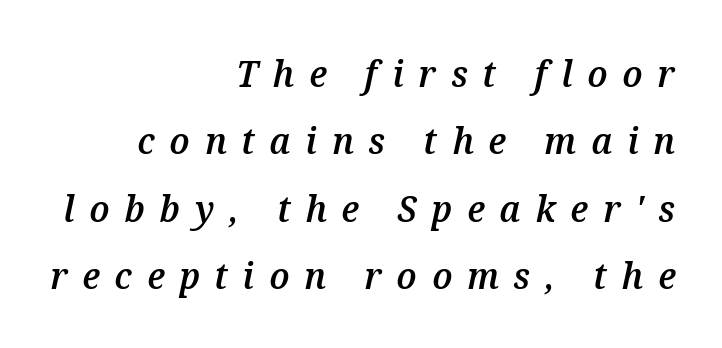
The gap between lines stays unmarked. These lines are set flush right with a ragged left edge. Emphasis-style slanted type is in use. These lines carry some extra weight — a demibold, not a full bold. You could not count columns in this text — the font is proportionally spaced.
